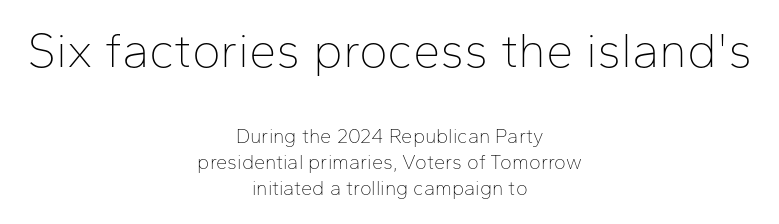
Q: Is the text bold? A: No.
Q: Is the text italic (slanted)? A: No, it is upright.
Q: Is the typeface a serif or a sans-serif typeface? A: Sans-serif.
Q: Is the text underlined? A: No.
Q: How is the paragraph aligned? A: Centered.
Q: Is the spacing between letters normal or unusually wide? A: Normal.
Q: Is the spacing between lines tight, normal or loose? A: Normal.
Q: Which block of text is set in a larger size, the first (top) or the second (bottom)? A: The first (top) one.
Q: Width (condensed, normal, or wide)? A: Normal.
Q: Stroke contrast? A: Low.
Q: x-height? A: Medium.
Q: Monospaced? A: No.
